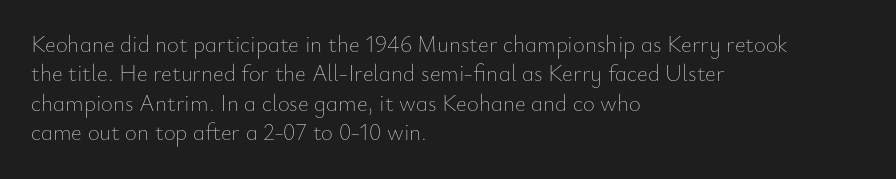
It's the straight-up-and-down kind of type. The face used here is rendered with its standard letterfit. The setting favours the left margin, as ordinary paragraphs usually do. This is not heavy type; no bold has been used. Interline gaps are of average width in this sample.
